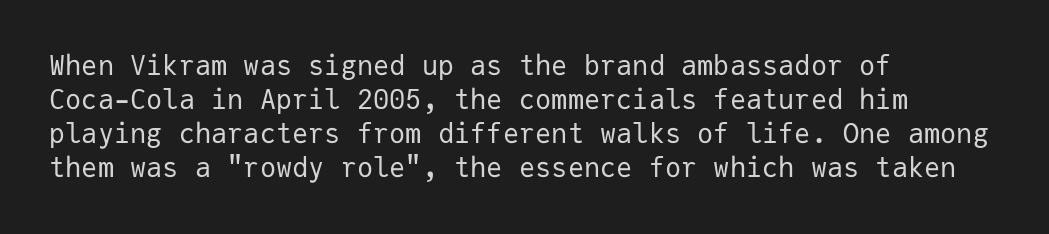
Vertically, the passage feels balanced, rows spaced as you'd expect. The strip under each line holds only bare page. Weight: in the light-to-regular range. Glyph-to-glyph distance matches everyday printed text.
